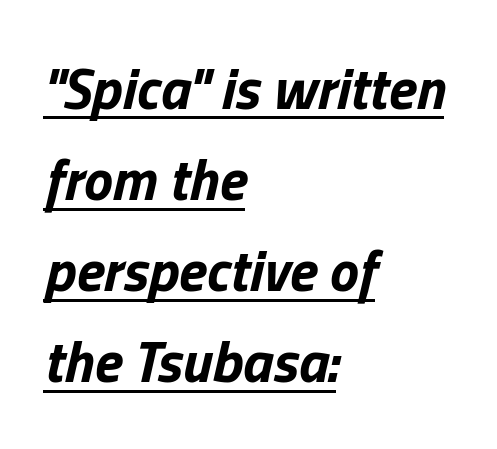
Q: Is the text bold? A: Yes.
Q: Is the text italic (slanted)? A: Yes, it leans right by about 13 degrees.
Q: Is the text underlined? A: Yes.
Q: How is the paragraph aligned? A: Left-aligned.
Q: Is the spacing between letters normal or unusually wide? A: Normal.
Q: Is the spacing between lines tight, normal or loose? A: Normal.
Q: Width (condensed, normal, or wide)? A: Normal.
Q: Stroke contrast? A: Low.
Q: x-height? A: Medium.
Q: Monospaced? A: No.
